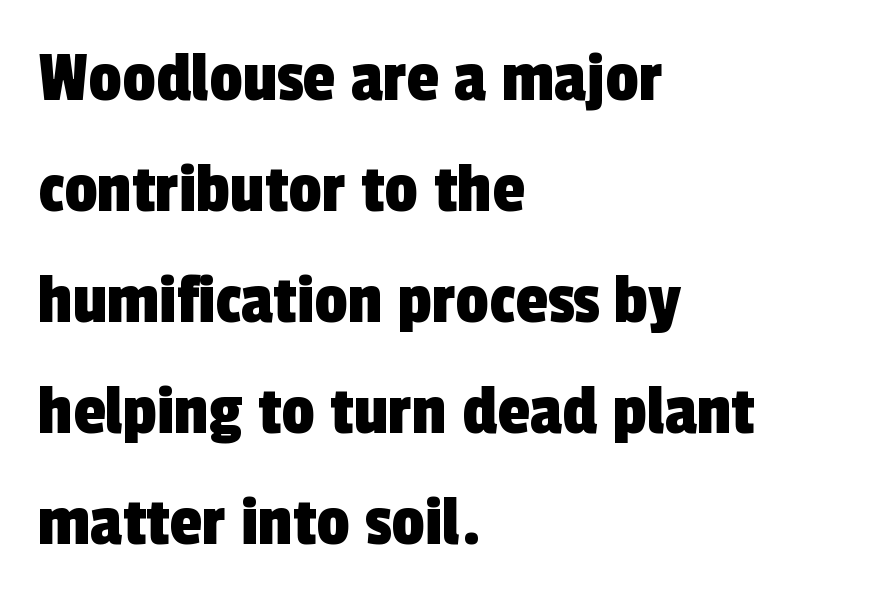
Honestly, there is no underline to notice here at all. This sample keeps an unexceptional amount of space between lines. No feet cap the strokes, marking this as sans-serif type. Every row of glyphs begins at an identical x-position on the left.
